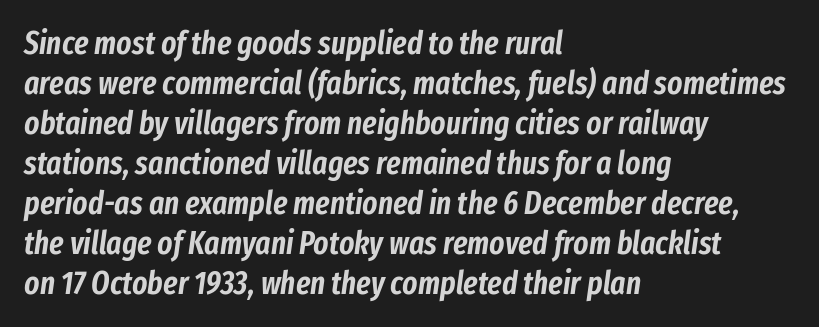
Leading matches the norm, producing a regular column. Compared with ordinary roman type, these characters are visibly tilted. Teacher's note: observe the even left margin — that is flush-left alignment. The strip under each line holds only bare page. Look at the tracking — it's just the regular setting, nothing added. Proportional: the letters do not fall into vertical columns.
